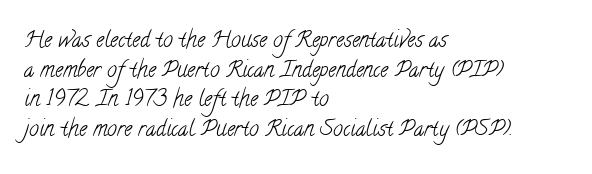
Q: Is the text bold? A: No.
Q: Is the text underlined? A: No.
Q: How is the paragraph aligned? A: Left-aligned.
Q: Is the spacing between letters normal or unusually wide? A: Normal.
Q: Is the spacing between lines tight, normal or loose? A: Normal.
